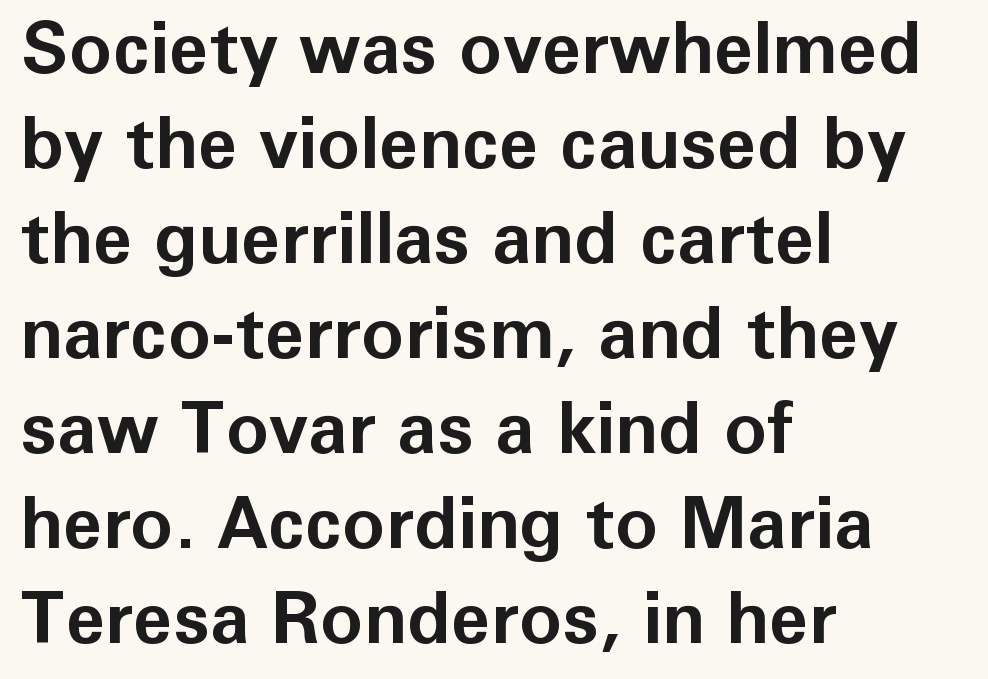
{"serif": "no", "italic": "no", "bold": "yes", "weight": "bold", "width": "normal", "stroke_contrast": "low", "x_height": "medium", "monospaced": "no", "underline": "no", "align": "left", "line_spacing": "normal", "line_spacing_ratio": 1.32, "letter_spacing": "normal", "letter_spacing_em": 0.0, "glyph_px": 72}
